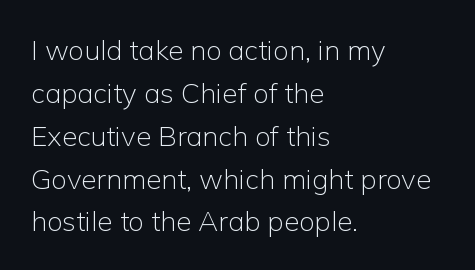
Q: Is the text bold? A: No.
Q: Is the text italic (slanted)? A: No, it is upright.
Q: Is the typeface a serif or a sans-serif typeface? A: Sans-serif.
Q: Is the text underlined? A: No.
Q: How is the paragraph aligned? A: Left-aligned.
Q: Is the spacing between letters normal or unusually wide? A: Normal.
Q: Is the spacing between lines tight, normal or loose? A: Normal.
Q: Width (condensed, normal, or wide)? A: Normal.
Q: Stroke contrast? A: Low.
Q: x-height? A: Medium.
Q: Monospaced? A: No.
